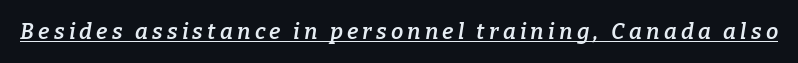
Q: Is the text bold? A: Semi-bold.
Q: Is the text italic (slanted)? A: Yes, it leans right by about 9 degrees.
Q: Is the text underlined? A: Yes.
